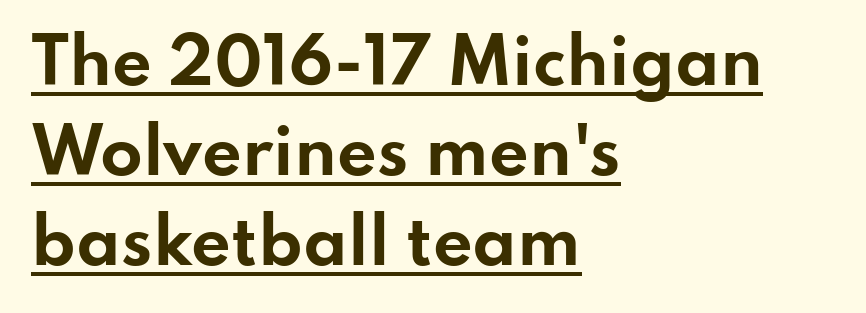
The image shows 62 px bold, wide sans-serif type, upright; set left-aligned, normal line spacing (1.45x), normal letter spacing, underlined; low stroke contrast and a small x-height.
